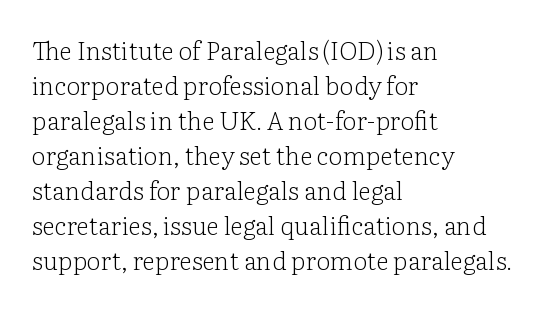
Q: Is the text bold? A: No.
Q: Is the text italic (slanted)? A: No, it is upright.
Q: Is the text underlined? A: No.
Q: How is the paragraph aligned? A: Left-aligned.
Q: Is the spacing between letters normal or unusually wide? A: Normal.
Q: Is the spacing between lines tight, normal or loose? A: Normal.
